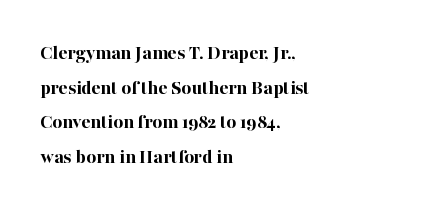
Glance below the letters and you will spot only blank space. This sample uses plain, unmodified letter spacing. The compositor pushed each line to the left boundary. Designer's note — italics off, roman on.
